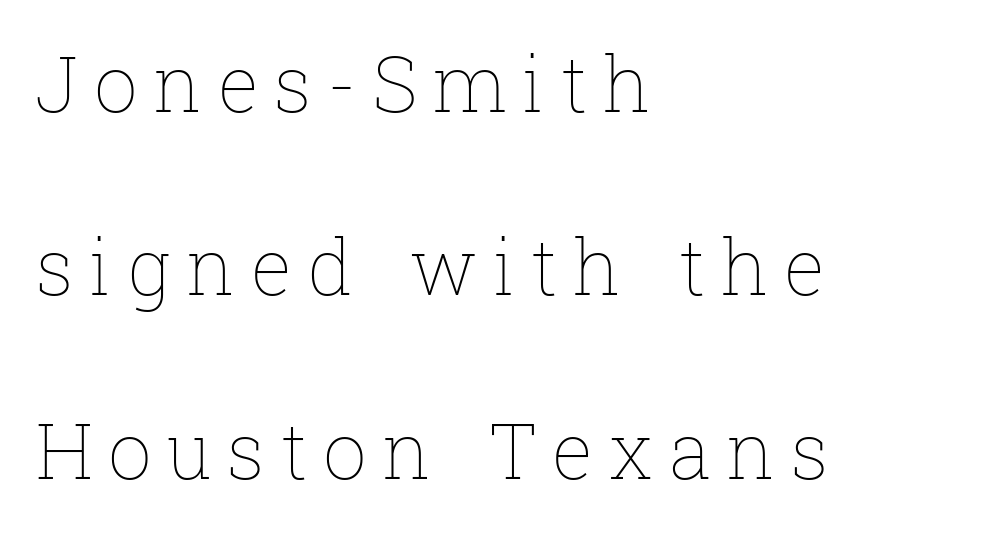
{"italic": "no", "bold": "no", "weight": "thin", "width": "normal", "stroke_contrast": "low", "x_height": "medium", "monospaced": "no", "underline": "no", "align": "left", "line_spacing": "loose", "line_spacing_ratio": 2.38, "letter_spacing": "wide", "letter_spacing_em": 0.2, "glyph_px": 77}
